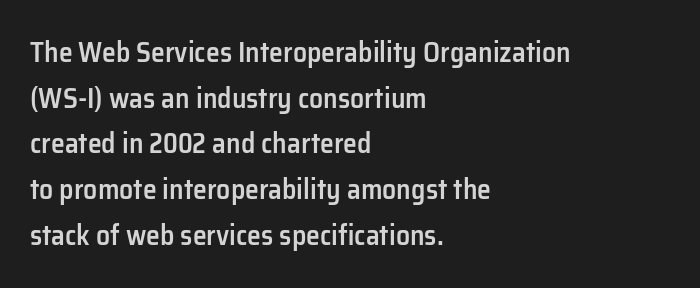
The axis of the letterforms is exactly vertical. Look at the stroke-to-counter ratio: somewhat heavy, a semibold. Looks like regular typesetting: each glyph gets only the width it needs. Line spacing here is normal. The zone under the glyphs is completely vacant. Serif or sans? Sans — the stroke terminals are bare.
